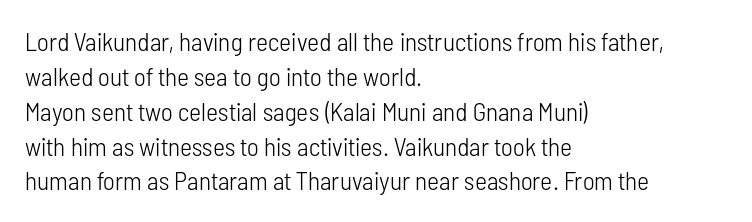
The image shows 26 px text type, upright; set left-aligned, normal line spacing (1.34x), normal letter spacing, not underlined.
